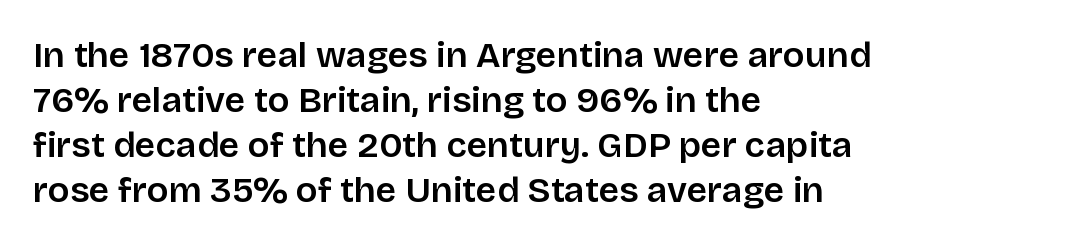
{"serif": "no", "italic": "no", "width": "normal", "stroke_contrast": "low", "x_height": "large", "monospaced": "no", "underline": "no", "align": "left", "line_spacing": "normal", "line_spacing_ratio": 1.25, "letter_spacing": "normal", "letter_spacing_em": 0.0, "glyph_px": 36}
